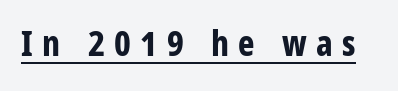
Q: Is the text bold? A: Yes.
Q: Is the text italic (slanted)? A: No, it is upright.
Q: Is the typeface a serif or a sans-serif typeface? A: Sans-serif.
Q: Is the text underlined? A: Yes.
Q: Is the spacing between letters normal or unusually wide? A: Unusually wide.
Q: Width (condensed, normal, or wide)? A: Condensed.
Q: Stroke contrast? A: Low.
Q: x-height? A: Large.
Q: Monospaced? A: No.
